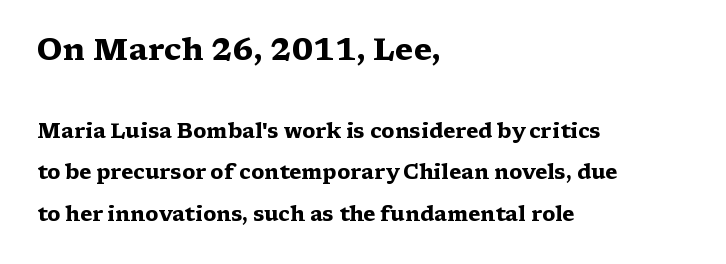
Decoration check: the copy has no underline. Observe the serifs anchoring each vertical stroke in this sample. In terms of posture, this sample is upright. This sample has the flowing, uneven cadence of proportional lettering. Set as a true bold cut, around the 700 mark.
